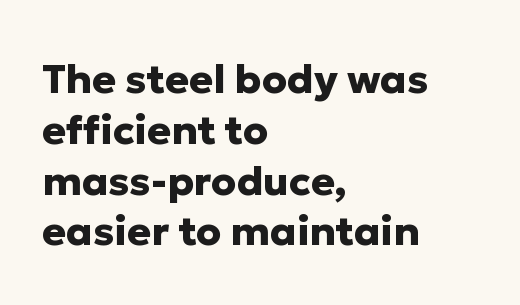
Typeset ragged right — the left edge is the straight one. How are the letters spaced? Ordinarily, with no added tracking. The glyphs are unaccompanied by any horizontal stroke below them. How heavy is the stroke? Heavy — this is a bold.
